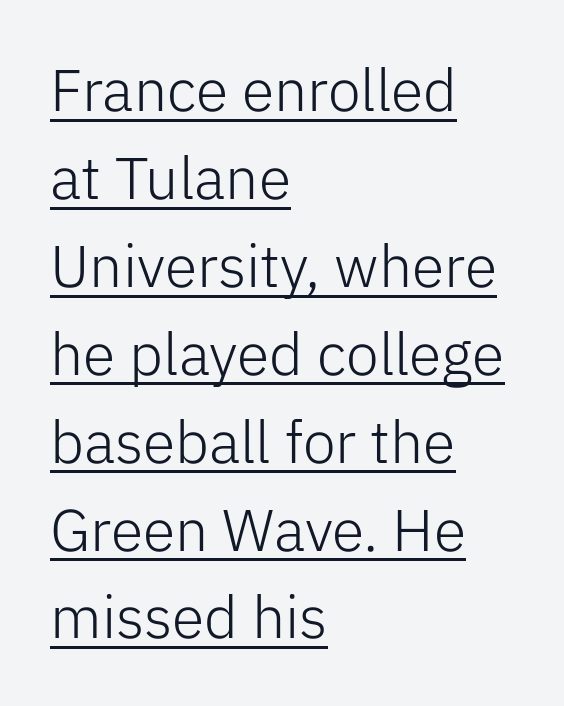
Q: Is the text bold? A: No.
Q: Is the text italic (slanted)? A: No, it is upright.
Q: Is the typeface a serif or a sans-serif typeface? A: Sans-serif.
Q: Is the text underlined? A: Yes.
Q: How is the paragraph aligned? A: Left-aligned.
Q: Is the spacing between letters normal or unusually wide? A: Normal.
Q: Is the spacing between lines tight, normal or loose? A: Normal.
Q: Width (condensed, normal, or wide)? A: Normal.
Q: Stroke contrast? A: Low.
Q: x-height? A: Medium.
Q: Monospaced? A: No.
